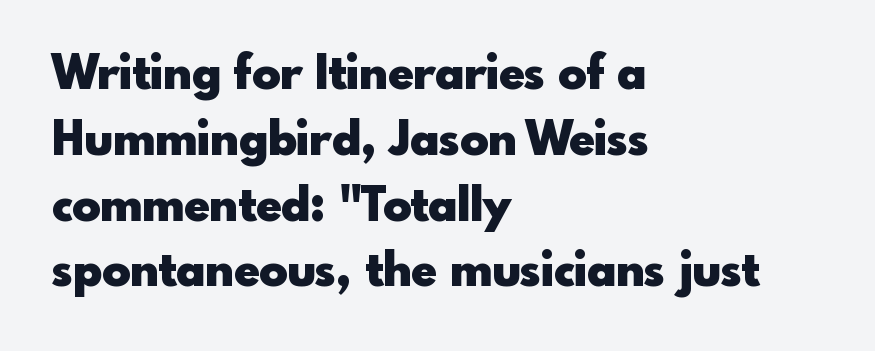
Q: Is the text bold? A: Yes.
Q: Is the text italic (slanted)? A: No, it is upright.
Q: Is the typeface a serif or a sans-serif typeface? A: Sans-serif.
Q: Is the text underlined? A: No.
Q: How is the paragraph aligned? A: Left-aligned.
Q: Is the spacing between letters normal or unusually wide? A: Normal.
Q: Is the spacing between lines tight, normal or loose? A: Normal.
Q: Width (condensed, normal, or wide)? A: Normal.
Q: x-height? A: Small.
Q: Monospaced? A: No.
